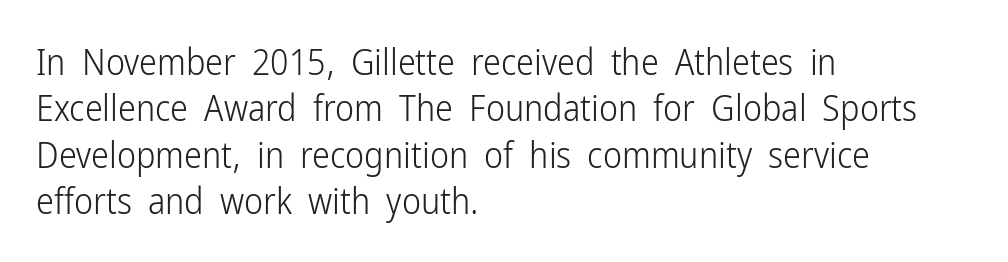
{"serif": "no", "italic": "no", "bold": "no", "weight": "light", "width": "condensed", "stroke_contrast": "low", "x_height": "medium", "monospaced": "no", "underline": "no", "align": "left", "line_spacing": "normal", "line_spacing_ratio": 1.29, "letter_spacing": "normal", "letter_spacing_em": 0.0, "glyph_px": 36}
